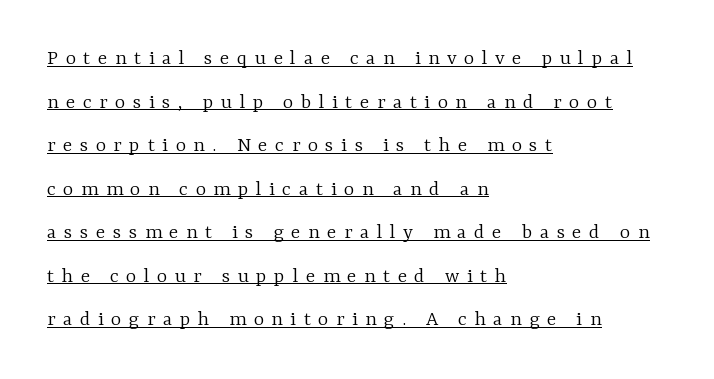
Q: Is the text bold? A: No.
Q: Is the text italic (slanted)? A: No, it is upright.
Q: Is the text underlined? A: Yes.
Q: How is the paragraph aligned? A: Left-aligned.
Q: Is the spacing between letters normal or unusually wide? A: Unusually wide.
Q: Is the spacing between lines tight, normal or loose? A: Loose.
